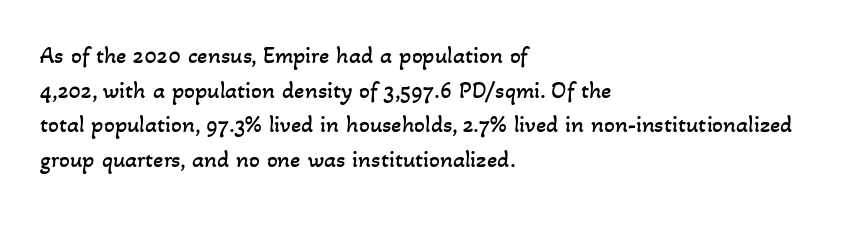
The gaps between neighbouring characters are ordinary and unremarkable. Weight class: somewhere from thin through regular. Letters rest on an invisible, unmarked baseline. In terms of leading, this rendering sits right in the middle. Casual observation: everything's shoved over to the left.
